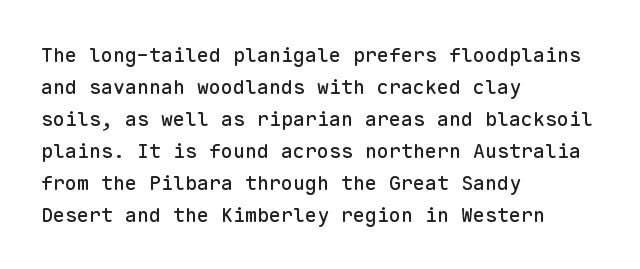
{"italic": "no", "underline": "no", "align": "left", "line_spacing": "normal", "line_spacing_ratio": 1.6, "letter_spacing": "normal", "letter_spacing_em": 0.0, "glyph_px": 20}
